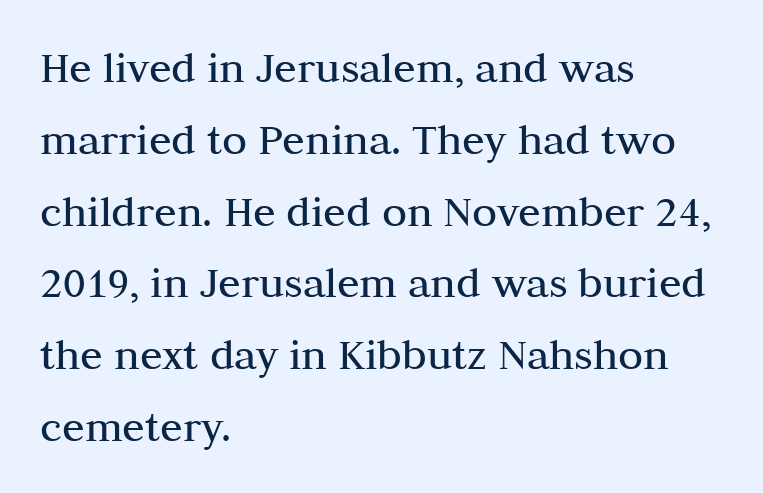
The image shows 46 px regular-weight serif type, upright; set left-aligned, normal line spacing (1.56x), normal letter spacing, not underlined; medium stroke contrast and a medium x-height.
